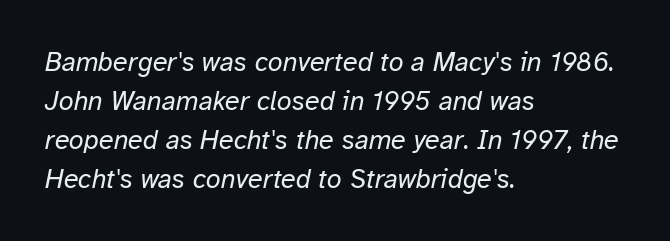
Style check: oblique. What's the leading like? Ordinary, nothing unusual. Students, note that the glyphs here touch the page at normal intervals. Underline: absent. If you drew a ruler down the left edge, every line would touch it.
